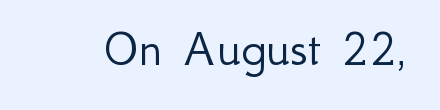
Q: Is the text bold? A: No.
Q: Is the text italic (slanted)? A: No, it is upright.
Q: Is the typeface a serif or a sans-serif typeface? A: Sans-serif.
Q: Is the text underlined? A: No.
Q: Is the spacing between letters normal or unusually wide? A: Normal.
Q: Width (condensed, normal, or wide)? A: Normal.
Q: Stroke contrast? A: Low.
Q: x-height? A: Small.
Q: Monospaced? A: No.
